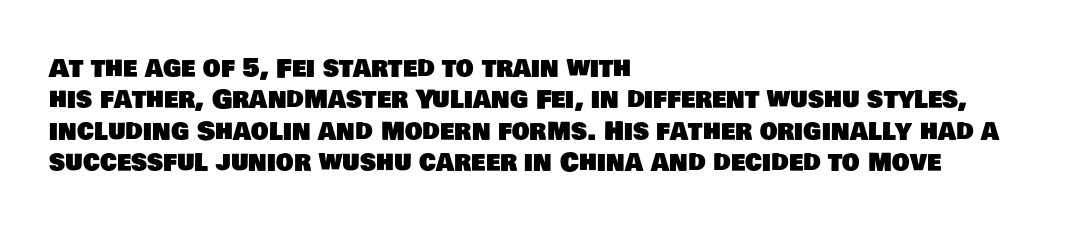
Casual observation: everything's shoved over to the left. Unmarked baselines from the first word to the last. Nobody touched the tracking dial on this one. Horizontal bands of white between lines are of average thickness.
